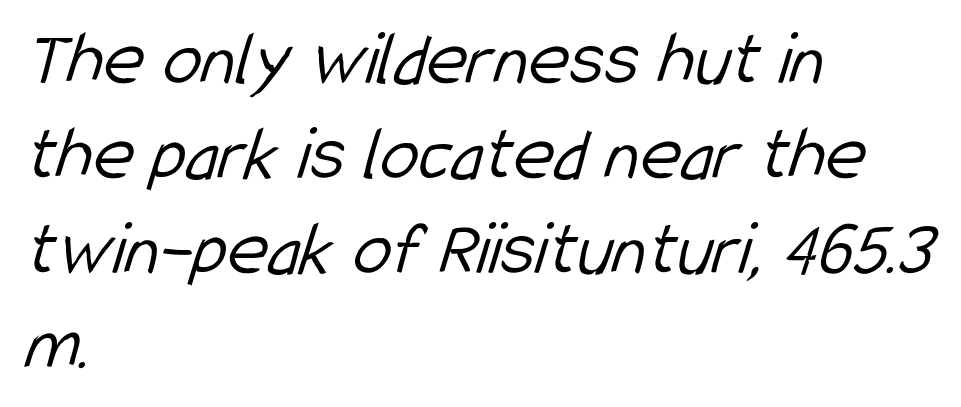
The image shows 78 px light, condensed sans-serif type; set left-aligned, line spacing 1.22x, normal letter spacing, not underlined; low stroke contrast and a medium x-height.
